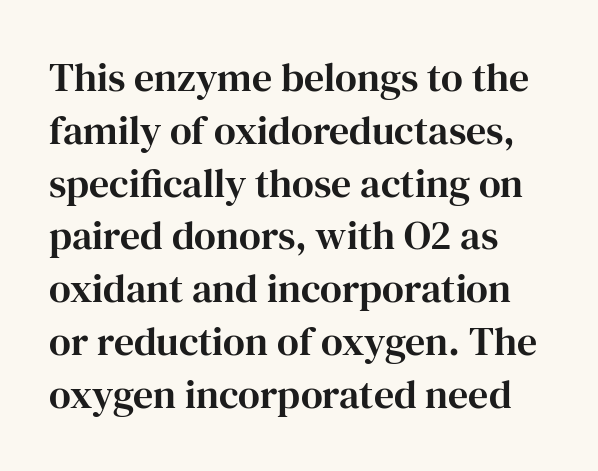
{"serif": "yes", "italic": "no", "width": "normal", "stroke_contrast": "high", "x_height": "medium", "monospaced": "no", "underline": "no", "align": "left", "line_spacing": "normal", "line_spacing_ratio": 1.32, "letter_spacing": "normal", "letter_spacing_em": 0.0, "glyph_px": 40}
